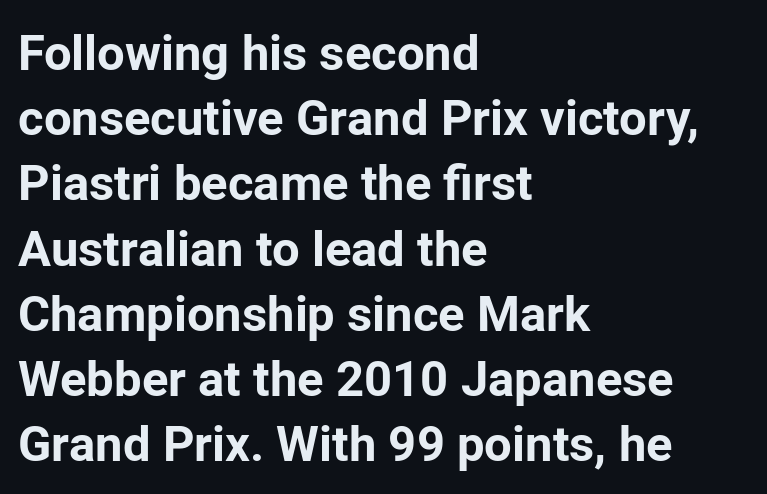
{"serif": "no", "italic": "no", "bold": "yes", "weight": "bold", "width": "normal", "stroke_contrast": "low", "x_height": "medium", "monospaced": "no", "underline": "no", "align": "left", "line_spacing": "normal", "line_spacing_ratio": 1.33, "letter_spacing": "normal", "letter_spacing_em": 0.0, "glyph_px": 49}
